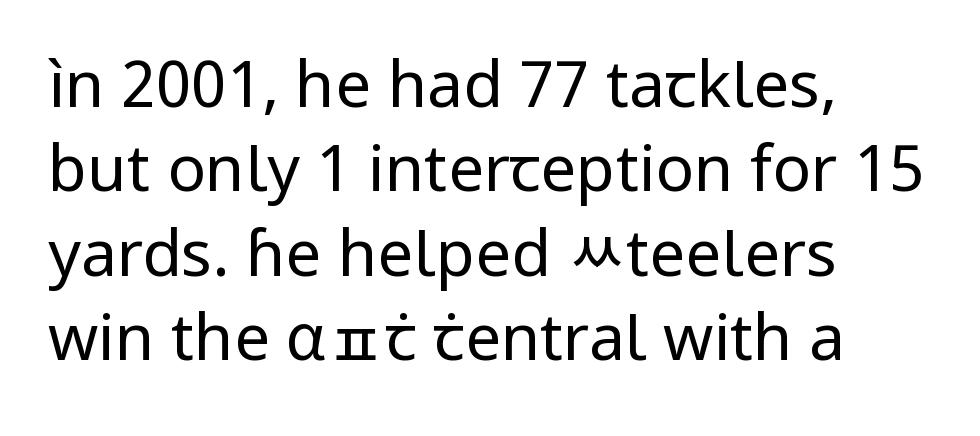
Q: Is the text bold? A: No.
Q: Is the text italic (slanted)? A: No, it is upright.
Q: Is the typeface a serif or a sans-serif typeface? A: Sans-serif.
Q: Is the text underlined? A: No.
Q: How is the paragraph aligned? A: Left-aligned.
Q: Is the spacing between letters normal or unusually wide? A: Normal.
Q: Is the spacing between lines tight, normal or loose? A: Normal.
Q: Width (condensed, normal, or wide)? A: Normal.
Q: Stroke contrast? A: Low.
Q: x-height? A: Medium.
Q: Monospaced? A: No.
